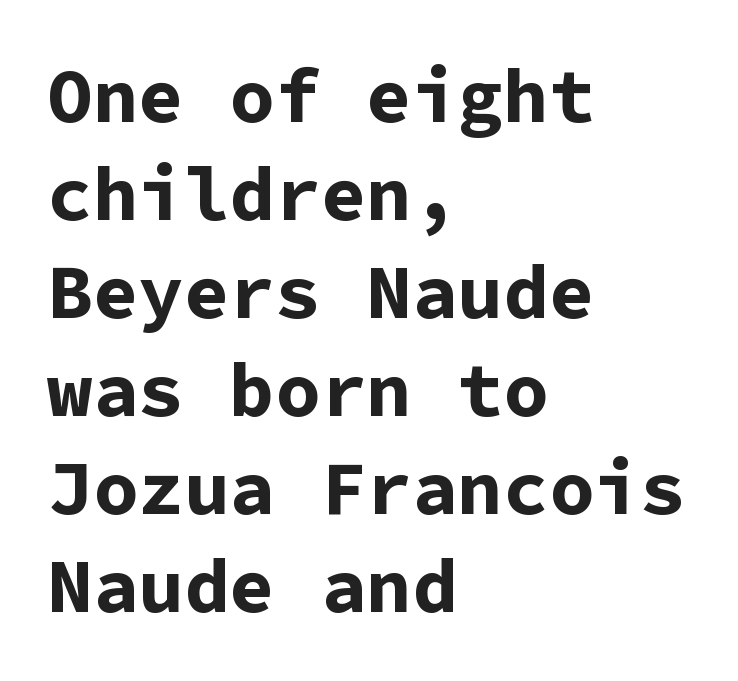
The image shows 76 px bold sans-serif type, upright, monospaced; set left-aligned, normal line spacing (1.29x), normal letter spacing, not underlined; low stroke contrast and a medium x-height.
